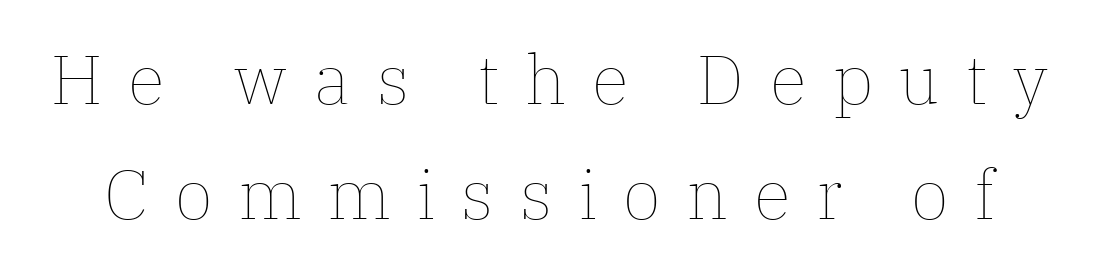
Q: Is the text bold? A: No.
Q: Is the text italic (slanted)? A: No, it is upright.
Q: Is the text underlined? A: No.
Q: Is the spacing between letters normal or unusually wide? A: Unusually wide.
Q: Is the spacing between lines tight, normal or loose? A: Normal.
Q: Width (condensed, normal, or wide)? A: Normal.
Q: Stroke contrast? A: Low.
Q: x-height? A: Medium.
Q: Monospaced? A: No.
